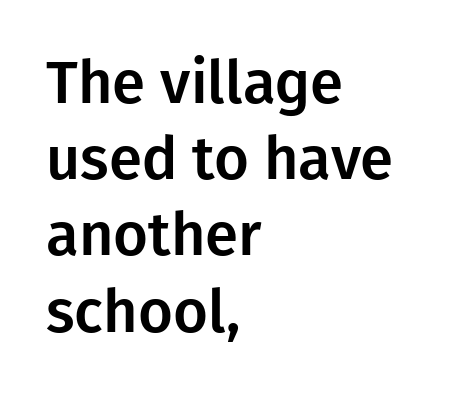
The letterforms sit shoulder to shoulder at normal distance. The font family rendered here belongs to the sans-serif group. Every row of glyphs begins at an identical x-position on the left. Think of a printed novel: that variable character pitch is what you see here.
